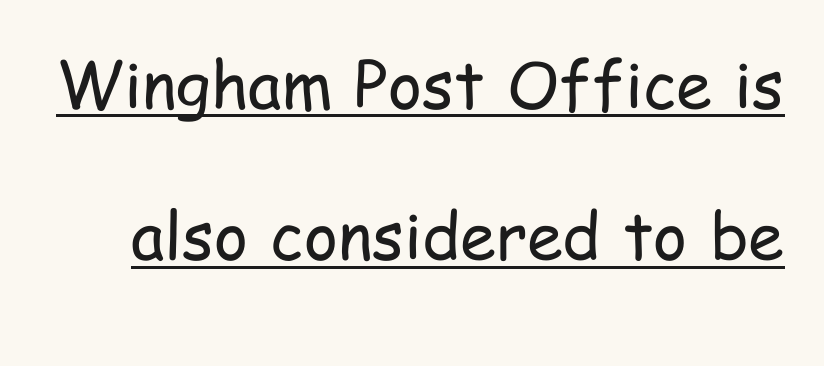
This sample uses a sans-serif face. The vertical gap from one line to the next is large. Caption: face not bold, strokes unweighted. Do the characters align in a grid? No, the font is proportional.
